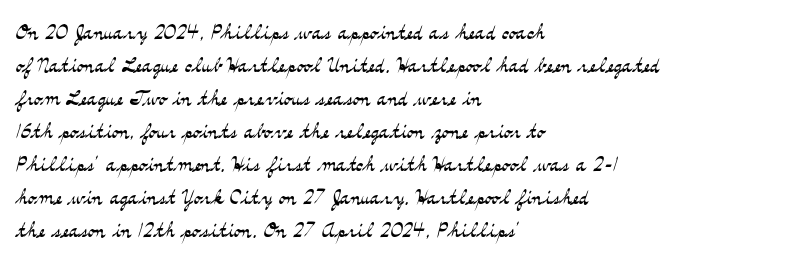
All the whitespace from short lines collects on the right. Students, note that the glyphs here touch the page at normal intervals. Weight class: somewhere from thin through regular. The foot of each line stays bare and open.
